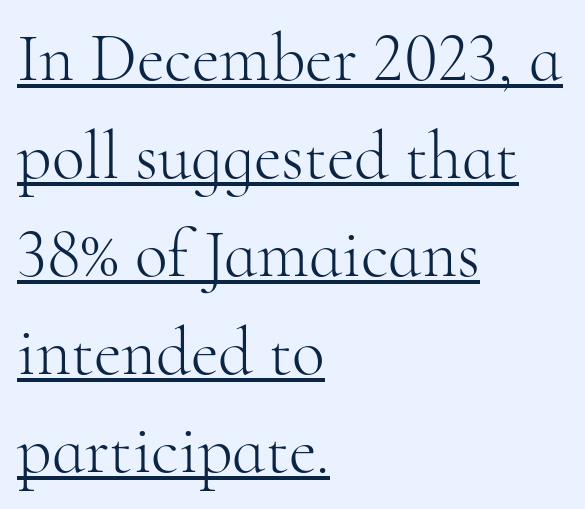
Q: Is the text bold? A: No.
Q: Is the text italic (slanted)? A: No, it is upright.
Q: Is the typeface a serif or a sans-serif typeface? A: Serif.
Q: Is the text underlined? A: Yes.
Q: How is the paragraph aligned? A: Left-aligned.
Q: Is the spacing between letters normal or unusually wide? A: Normal.
Q: Is the spacing between lines tight, normal or loose? A: Normal.
Q: Width (condensed, normal, or wide)? A: Normal.
Q: Stroke contrast? A: High.
Q: x-height? A: Small.
Q: Monospaced? A: No.
